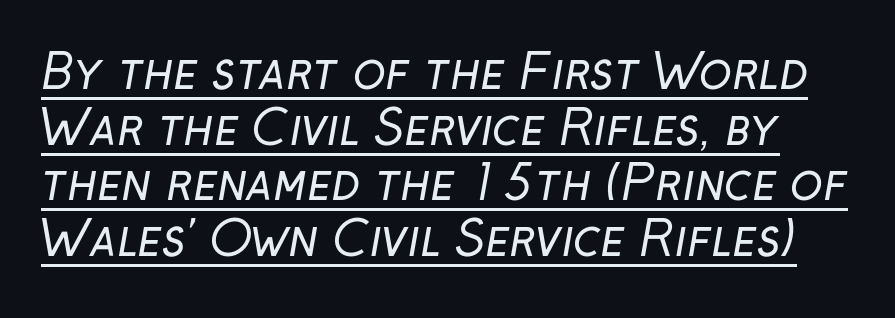
{"serif": "no", "bold": "no", "weight": "regular", "width": "normal", "stroke_contrast": "low", "x_height": "medium", "monospaced": "no", "underline": "yes", "line_spacing_ratio": 1.16, "letter_spacing": "normal", "letter_spacing_em": 0.0, "glyph_px": 48}
